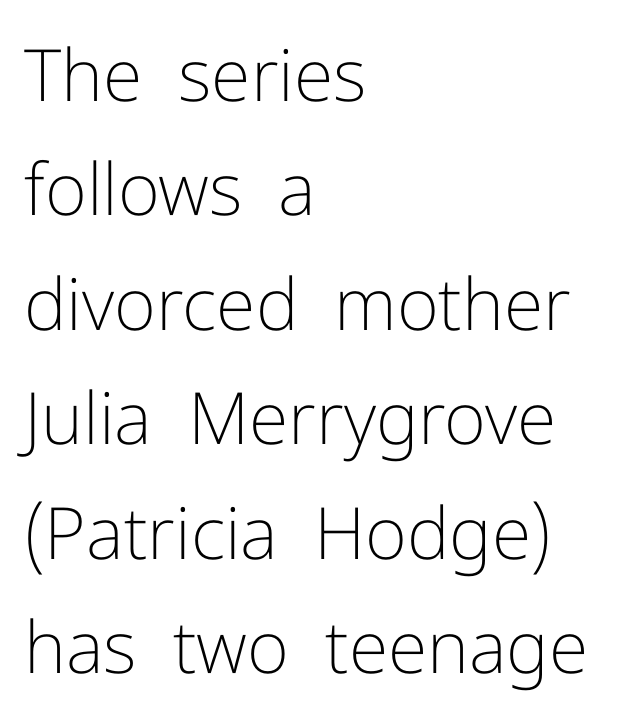
Q: Is the text bold? A: No.
Q: Is the text italic (slanted)? A: No, it is upright.
Q: Is the typeface a serif or a sans-serif typeface? A: Sans-serif.
Q: Is the text underlined? A: No.
Q: How is the paragraph aligned? A: Left-aligned.
Q: Is the spacing between letters normal or unusually wide? A: Normal.
Q: Is the spacing between lines tight, normal or loose? A: Normal.
Q: Width (condensed, normal, or wide)? A: Normal.
Q: Stroke contrast? A: Low.
Q: x-height? A: Medium.
Q: Monospaced? A: No.
